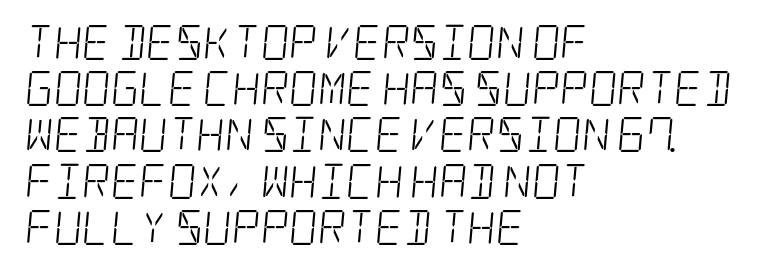
The cut favours lightness, reaching ordinary text weight at its darkest. One glance says typical: line gaps are just what's usual. Anything drawn beneath the words? Only blank space. Serifs: yes, visible at the terminals of the letterforms. Notice how the passage keeps a crisp vertical edge on the left only.
